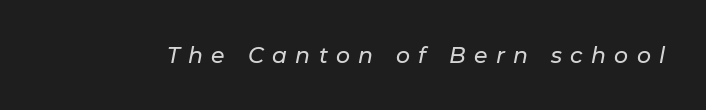
The image shows 22 px text type, italic (leaning right); set unusually wide letter spacing (+0.38 em), not underlined.
